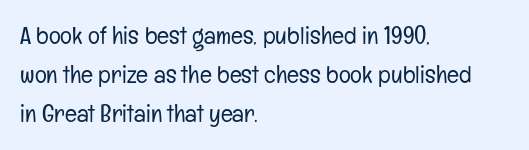
The space between consecutive lines is moderate. In terms of letterspacing, this is plain default setting. This rendering features lettering with no underline. Is the stroke heavy? The answer is a plain regular-or-lighter.
